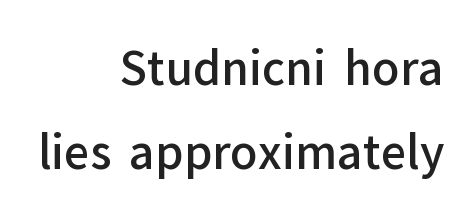
The image shows 45 px semibold sans-serif type, upright; set right-aligned, line spacing 1.86x, normal letter spacing, not underlined; low stroke contrast and a medium x-height.
